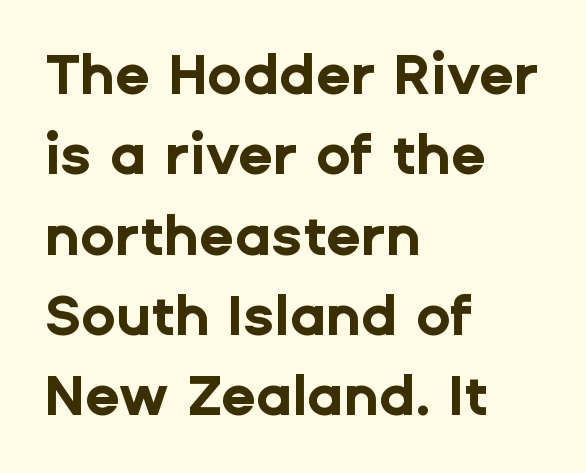
Q: Is the text bold? A: Yes.
Q: Is the text italic (slanted)? A: No, it is upright.
Q: Is the typeface a serif or a sans-serif typeface? A: Sans-serif.
Q: Is the text underlined? A: No.
Q: How is the paragraph aligned? A: Left-aligned.
Q: Is the spacing between letters normal or unusually wide? A: Normal.
Q: Is the spacing between lines tight, normal or loose? A: Normal.
Q: Width (condensed, normal, or wide)? A: Normal.
Q: Stroke contrast? A: Low.
Q: x-height? A: Medium.
Q: Monospaced? A: No.
